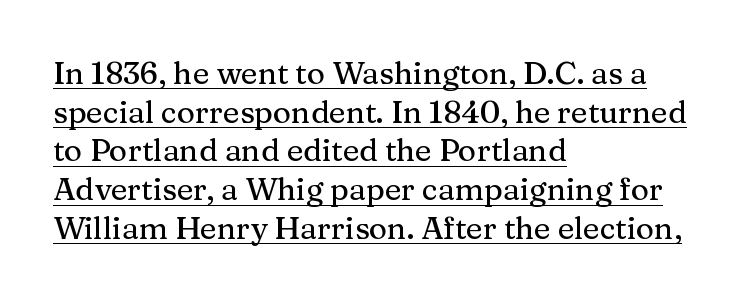
{"serif": "yes", "italic": "no", "width": "normal", "stroke_contrast": "medium", "x_height": "medium", "monospaced": "no", "underline": "yes", "align": "left", "line_spacing": "normal", "line_spacing_ratio": 1.25, "letter_spacing": "normal", "letter_spacing_em": 0.0, "glyph_px": 31}
